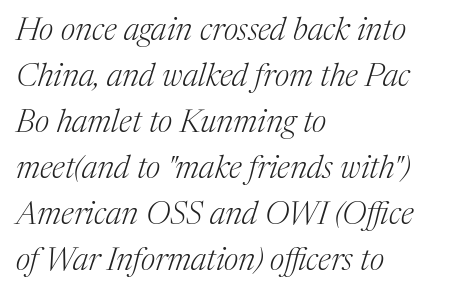
{"serif": "yes", "italic": "yes", "lean": "right", "slant_degrees": 17, "bold": "no", "weight": "light", "width": "normal", "stroke_contrast": "medium", "x_height": "medium", "monospaced": "no", "underline": "no", "align": "left", "line_spacing": "normal", "line_spacing_ratio": 1.44, "letter_spacing": "normal", "letter_spacing_em": 0.0, "glyph_px": 32}
